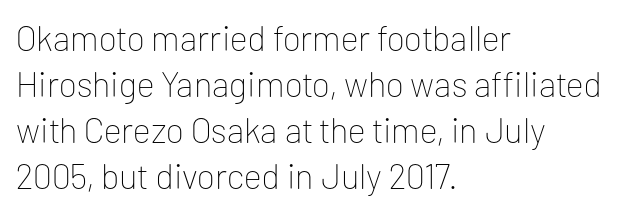
The image shows 35 px thin sans-serif type, upright; set left-aligned, normal line spacing (1.31x), normal letter spacing, not underlined; low stroke contrast and a medium x-height.
